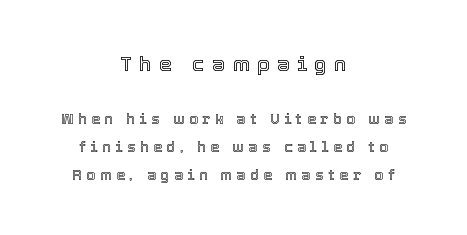
{"italic": "no", "underline": "no", "align": "center", "line_spacing": "loose", "line_spacing_ratio": 2.0, "letter_spacing": "wide", "letter_spacing_em": 0.34, "larger_block": "first", "size_ratio": 1.5, "glyph_px": 21}
